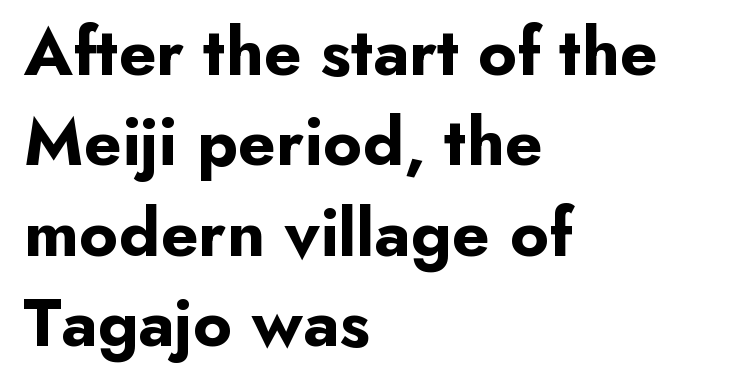
The image shows 69 px bold sans-serif type, upright; set left-aligned, normal line spacing (1.31x), normal letter spacing, not underlined; low stroke contrast and a small x-height.
